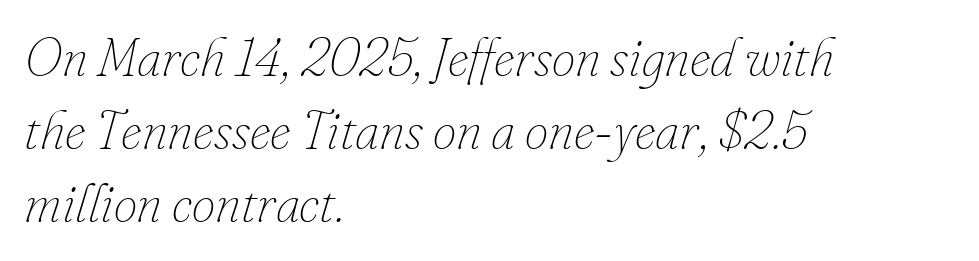
The designer left line spacing at the default. Each line starts at the same left margin while the right side varies. Tracking here is standard; glyphs follow each other at the usual distance. The letters are slanted; this is an italic face. Unbolded letterforms with no extra heft.
